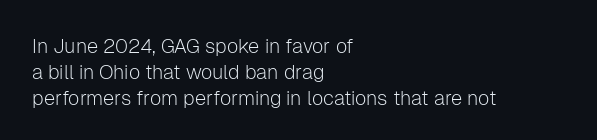
Q: Is the text bold? A: No.
Q: Is the text italic (slanted)? A: No, it is upright.
Q: Is the text underlined? A: No.
Q: How is the paragraph aligned? A: Left-aligned.
Q: Is the spacing between letters normal or unusually wide? A: Normal.
Q: Is the spacing between lines tight, normal or loose? A: Normal.
